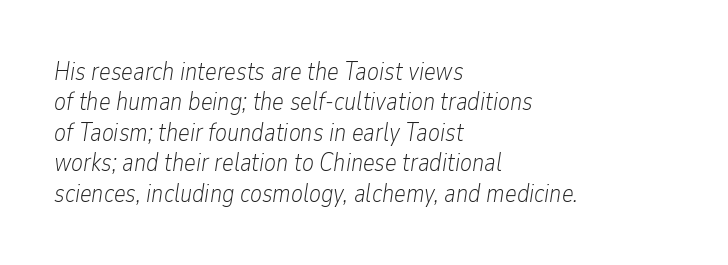
The image shows 25 px text type, italic (leaning right); set left-aligned, line spacing 1.22x, normal letter spacing, not underlined.
